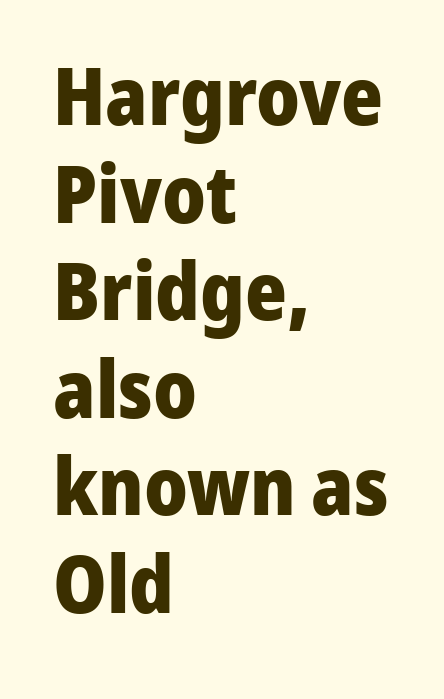
Q: Is the text bold? A: Yes.
Q: Is the text italic (slanted)? A: No, it is upright.
Q: Is the typeface a serif or a sans-serif typeface? A: Sans-serif.
Q: Is the text underlined? A: No.
Q: How is the paragraph aligned? A: Left-aligned.
Q: Is the spacing between letters normal or unusually wide? A: Normal.
Q: Width (condensed, normal, or wide)? A: Normal.
Q: Stroke contrast? A: Low.
Q: x-height? A: Medium.
Q: Monospaced? A: No.
